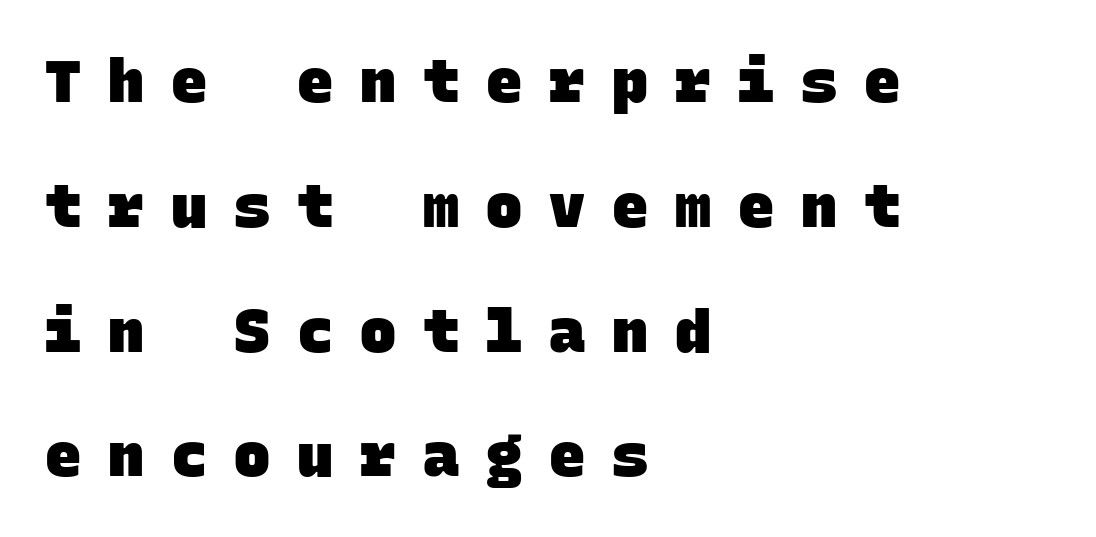
{"serif": "no", "bold": "yes", "weight": "heavy", "width": "normal", "stroke_contrast": "low", "x_height": "large", "monospaced": "yes", "underline": "no", "align": "left", "line_spacing": "loose", "line_spacing_ratio": 2.08, "letter_spacing": "wide", "letter_spacing_em": 0.45, "glyph_px": 60}
